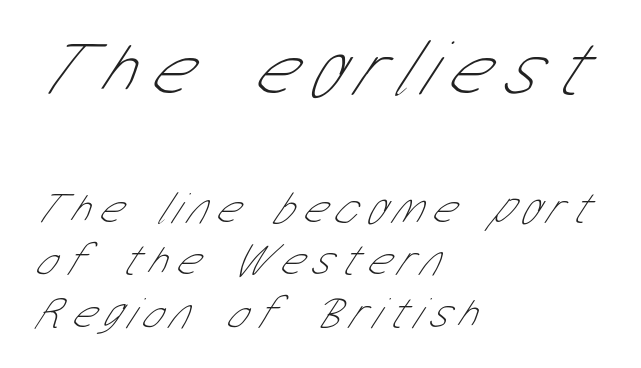
{"serif": "no", "bold": "no", "weight": "thin", "width": "condensed", "stroke_contrast": "low", "x_height": "medium", "monospaced": "no", "underline": "no", "align": "left", "line_spacing_ratio": 1.17, "larger_block": "first", "size_ratio": 1.76, "glyph_px": 79}
